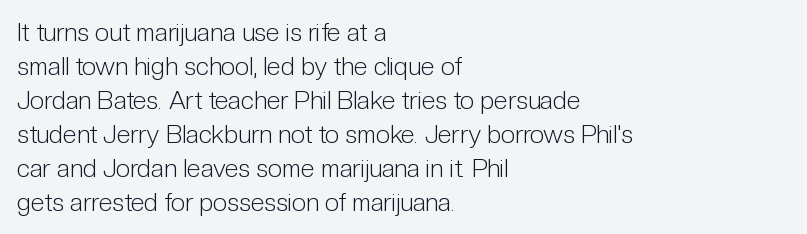
Q: Is the text bold? A: No.
Q: Is the text italic (slanted)? A: No, it is upright.
Q: Is the text underlined? A: No.
Q: How is the paragraph aligned? A: Left-aligned.
Q: Is the spacing between letters normal or unusually wide? A: Normal.
Q: Is the spacing between lines tight, normal or loose? A: Normal.
